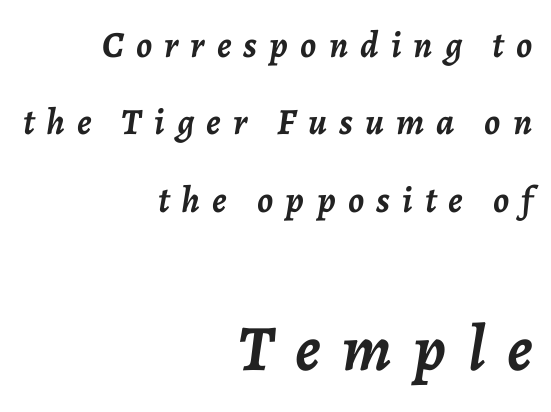
{"italic": "yes", "lean": "right", "slant_degrees": 7, "bold": "yes", "weight": "semibold", "width": "normal", "stroke_contrast": "low", "x_height": "medium", "monospaced": "no", "underline": "no", "align": "right", "line_spacing": "loose", "line_spacing_ratio": 2.09, "letter_spacing": "wide", "letter_spacing_em": 0.33, "larger_block": "second", "size_ratio": 1.76, "glyph_px": 65}
